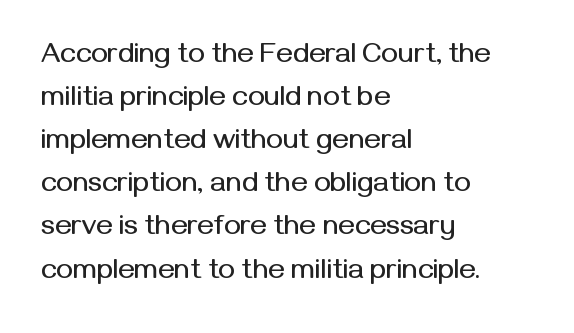
The image shows 28 px sans-serif type, upright; set left-aligned, normal line spacing (1.54x), normal letter spacing, not underlined; medium stroke contrast and a medium x-height.
